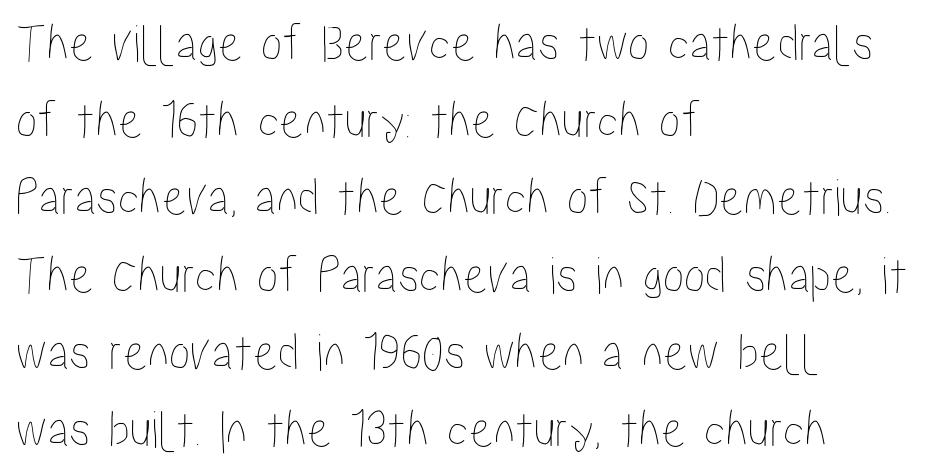
The image shows 54 px condensed type, upright; set left-aligned, normal line spacing (1.43x), normal letter spacing, not underlined; low stroke contrast and a medium x-height.
